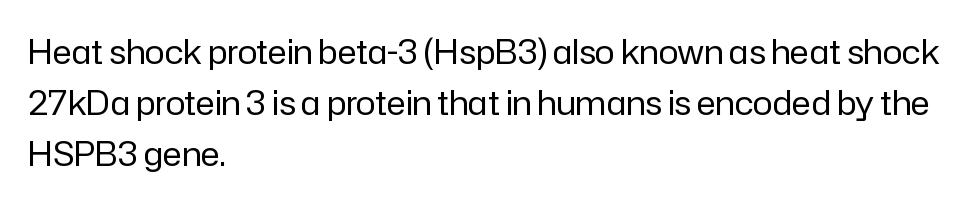
The image shows 33 px regular-weight sans-serif type, upright; set left-aligned, normal line spacing (1.55x), normal letter spacing, not underlined; low stroke contrast and a medium x-height.
